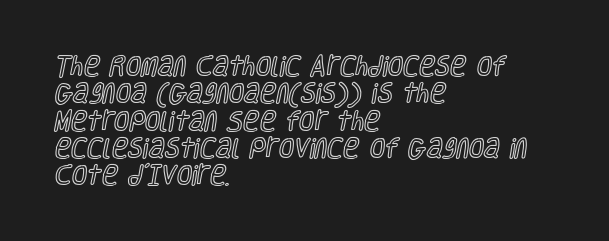
Q: Is the text italic (slanted)? A: Yes.
Q: Is the text underlined? A: No.
Q: How is the paragraph aligned? A: Left-aligned.
Q: Is the spacing between letters normal or unusually wide? A: Normal.
